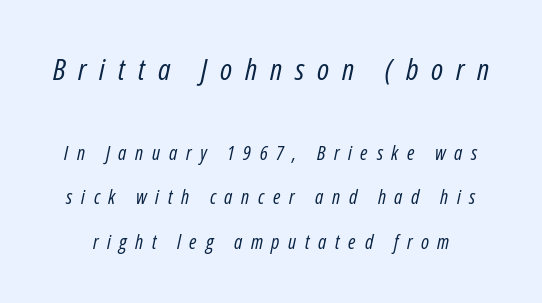
Q: Is the text bold? A: No.
Q: Is the text italic (slanted)? A: Yes, it leans right by about 12 degrees.
Q: Is the text underlined? A: No.
Q: Is the spacing between letters normal or unusually wide? A: Unusually wide.
Q: Is the spacing between lines tight, normal or loose? A: Loose.
Q: Which block of text is set in a larger size, the first (top) or the second (bottom)? A: The first (top) one.
Q: Width (condensed, normal, or wide)? A: Condensed.
Q: Stroke contrast? A: Low.
Q: x-height? A: Medium.
Q: Monospaced? A: No.
